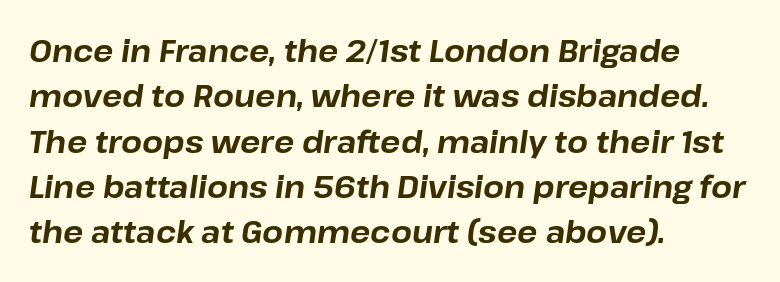
Q: Is the text bold? A: Yes.
Q: Is the text italic (slanted)? A: Yes, it leans right by about 8 degrees.
Q: Is the text underlined? A: No.
Q: How is the paragraph aligned? A: Left-aligned.
Q: Is the spacing between letters normal or unusually wide? A: Normal.
Q: Is the spacing between lines tight, normal or loose? A: Normal.
Q: Width (condensed, normal, or wide)? A: Normal.
Q: Stroke contrast? A: Low.
Q: x-height? A: Medium.
Q: Monospaced? A: No.
